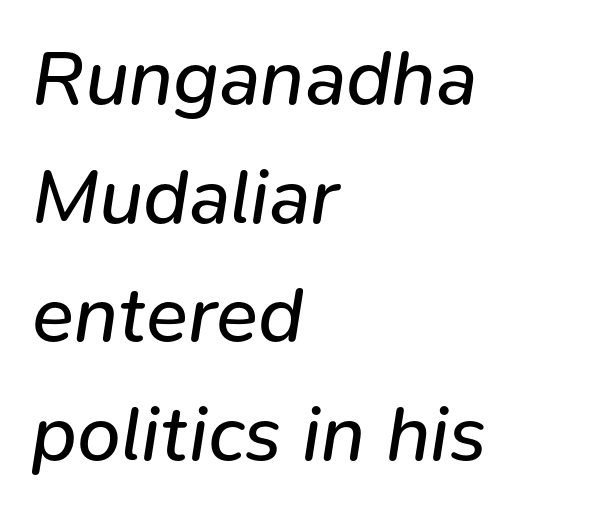
Is there much room between lines? A standard amount, neither cramped nor airy. The string is rendered with underlining switched off. Students, note that the glyphs here touch the page at normal intervals. Would a proofreader flag this as italicized? Yes.
